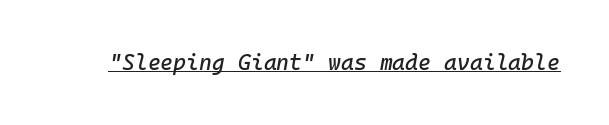
The image shows 22 px text type, italic (leaning right); set normal letter spacing, underlined.
